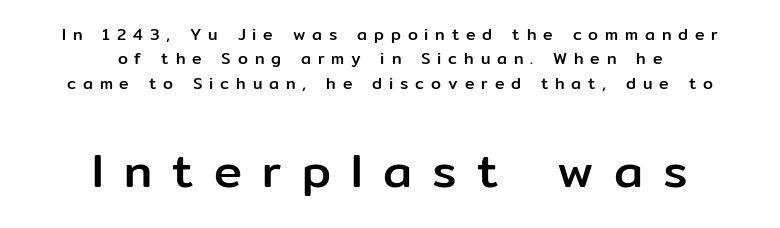
Q: Is the text italic (slanted)? A: No, it is upright.
Q: Is the typeface a serif or a sans-serif typeface? A: Sans-serif.
Q: Is the text underlined? A: No.
Q: How is the paragraph aligned? A: Centered.
Q: Is the spacing between letters normal or unusually wide? A: Unusually wide.
Q: Is the spacing between lines tight, normal or loose? A: Normal.
Q: Which block of text is set in a larger size, the first (top) or the second (bottom)? A: The second (bottom) one.
Q: Width (condensed, normal, or wide)? A: Normal.
Q: Stroke contrast? A: Low.
Q: x-height? A: Medium.
Q: Monospaced? A: No.
